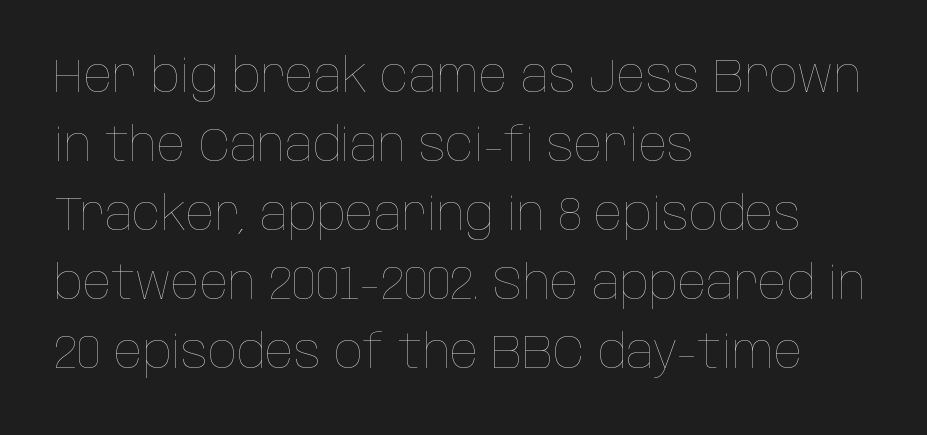
Q: Is the text bold? A: No.
Q: Is the text italic (slanted)? A: No, it is upright.
Q: Is the text underlined? A: No.
Q: How is the paragraph aligned? A: Left-aligned.
Q: Is the spacing between letters normal or unusually wide? A: Normal.
Q: Is the spacing between lines tight, normal or loose? A: Normal.
Q: Width (condensed, normal, or wide)? A: Condensed.
Q: Stroke contrast? A: Low.
Q: x-height? A: Large.
Q: Monospaced? A: No.
